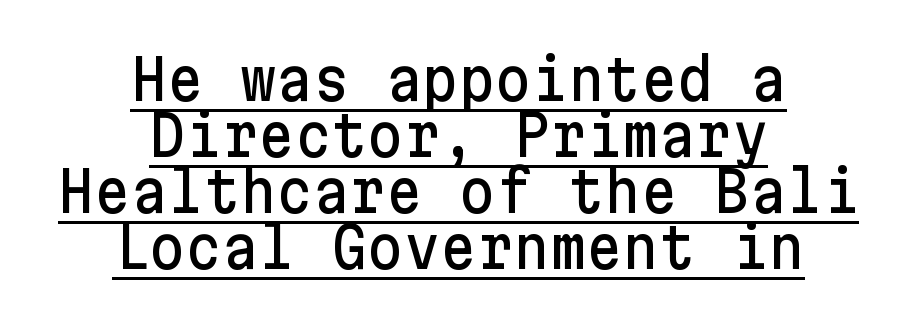
Leading: reduced. Horizontal alignment here is central, giving a formal, balanced look. Unlike italic type, these characters show no tilt at all. The passage shown is typeset with a sans-serif family. Words appear dense and cohesive because spacing is normal.
